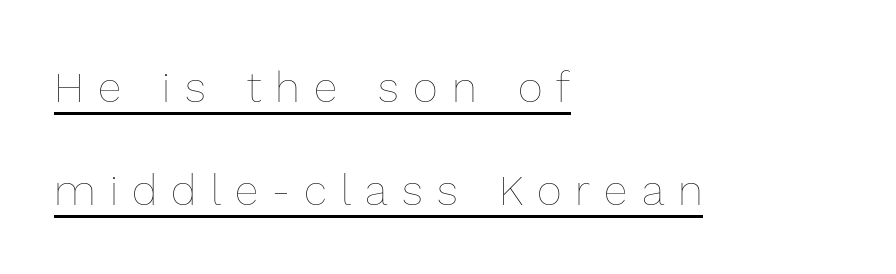
A typesetter would call this leading open, well beyond the default. The axis of the letterforms is exactly vertical. Caption: lettering with a line underneath. Ink coverage per letter is moderate at most.
